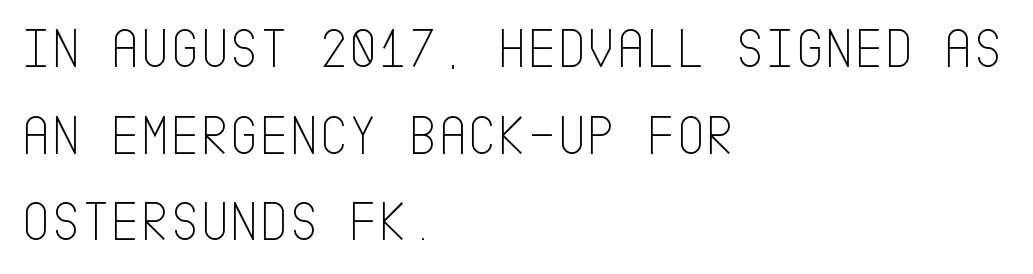
Q: Is the text bold? A: No.
Q: Is the text italic (slanted)? A: No, it is upright.
Q: Is the typeface a serif or a sans-serif typeface? A: Sans-serif.
Q: Is the text underlined? A: No.
Q: How is the paragraph aligned? A: Left-aligned.
Q: Is the spacing between letters normal or unusually wide? A: Normal.
Q: Is the spacing between lines tight, normal or loose? A: Normal.
Q: Width (condensed, normal, or wide)? A: Condensed.
Q: Stroke contrast? A: Low.
Q: x-height? A: Large.
